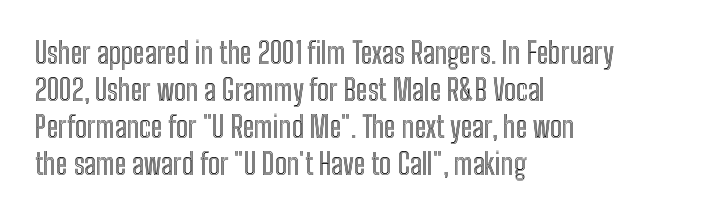
The rendering anchors every line to the left-hand side. The typography opts for an upright posture over an oblique one. The rendering uses natural spacing where letterforms have individual widths. Each new line begins a customary step beneath the previous one.
